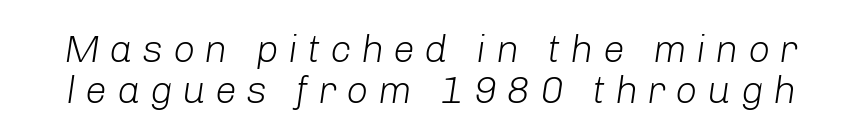
{"italic": "yes", "lean": "right", "slant_degrees": 8, "bold": "no", "weight": "light", "width": "normal", "stroke_contrast": "low", "x_height": "medium", "monospaced": "no", "underline": "no", "line_spacing": "tight", "line_spacing_ratio": 1.06, "letter_spacing": "wide", "letter_spacing_em": 0.24, "glyph_px": 39}
